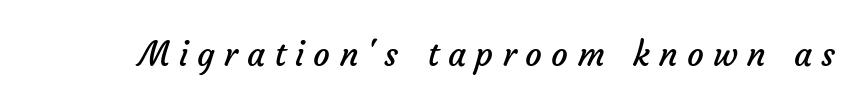
{"serif": "no", "bold": "no", "weight": "regular", "width": "normal", "stroke_contrast": "low", "x_height": "medium", "monospaced": "no", "underline": "no", "letter_spacing": "wide", "letter_spacing_em": 0.28, "glyph_px": 33}
